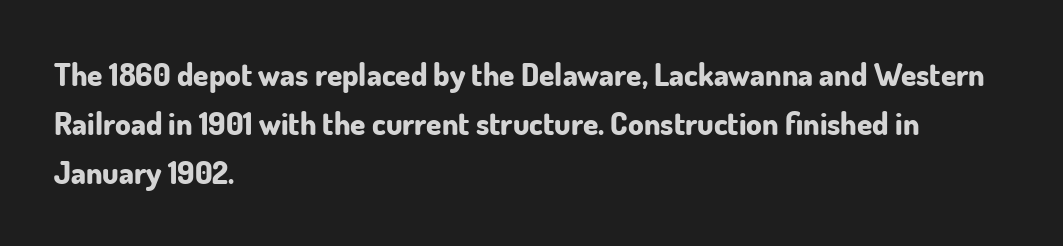
The image shows 31 px bold sans-serif type, upright; set left-aligned, normal line spacing (1.58x), normal letter spacing, not underlined; low stroke contrast and a small x-height.
